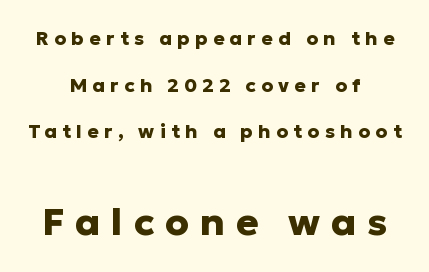
Q: Is the text bold? A: Yes.
Q: Is the text italic (slanted)? A: No, it is upright.
Q: Is the typeface a serif or a sans-serif typeface? A: Sans-serif.
Q: Is the text underlined? A: No.
Q: How is the paragraph aligned? A: Centered.
Q: Is the spacing between letters normal or unusually wide? A: Unusually wide.
Q: Is the spacing between lines tight, normal or loose? A: Loose.
Q: Which block of text is set in a larger size, the first (top) or the second (bottom)? A: The second (bottom) one.
Q: Width (condensed, normal, or wide)? A: Normal.
Q: Stroke contrast? A: Low.
Q: x-height? A: Medium.
Q: Monospaced? A: No.
